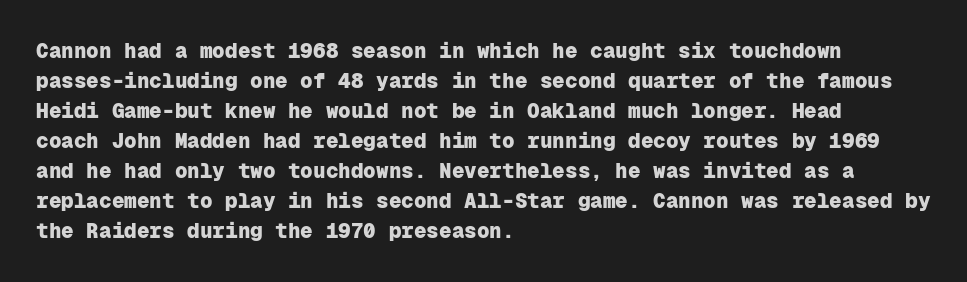
Q: Is the text bold? A: Yes.
Q: Is the text italic (slanted)? A: No, it is upright.
Q: Is the text underlined? A: No.
Q: How is the paragraph aligned? A: Left-aligned.
Q: Is the spacing between letters normal or unusually wide? A: Normal.
Q: Is the spacing between lines tight, normal or loose? A: Normal.
